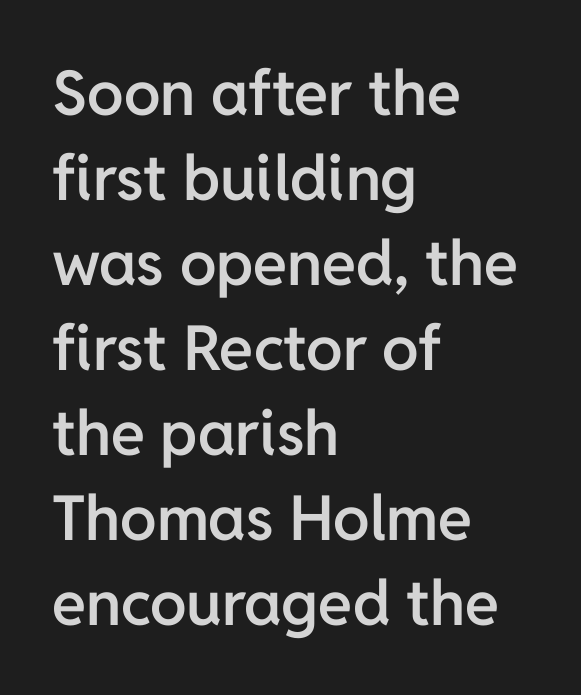
The image shows 62 px semibold sans-serif type, upright; set left-aligned, normal line spacing (1.37x), normal letter spacing, not underlined; low stroke contrast and a medium x-height.
